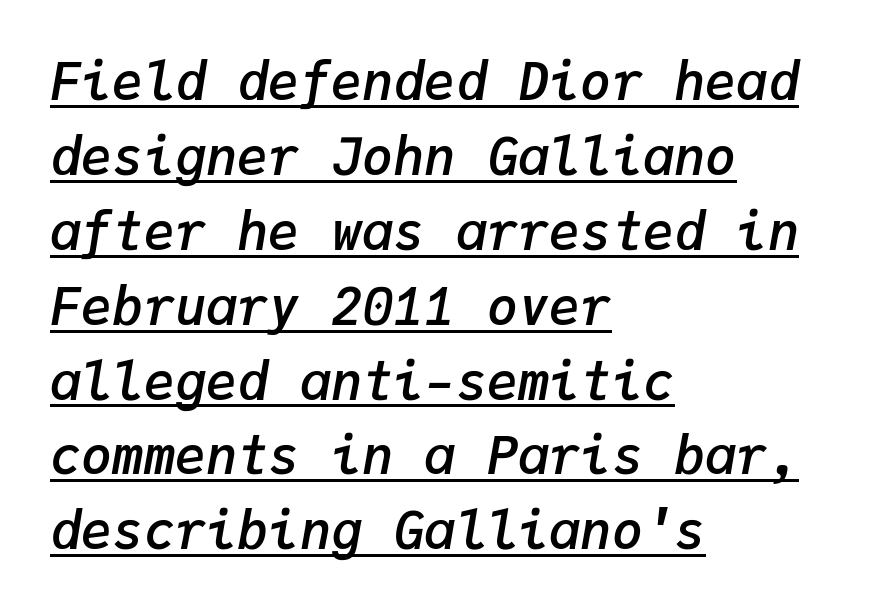
Notice how the stems are inclined rather than vertical — that's the hallmark of italics. Whoever set this chose a conventional vertical rhythm. Monospaced: the letters line up in strict vertical columns. Layout note: lines flush left. A fair bit of extra ink — the face is semibold, not bold. Honestly, the letter spacing is just normal — you wouldn't notice it.
